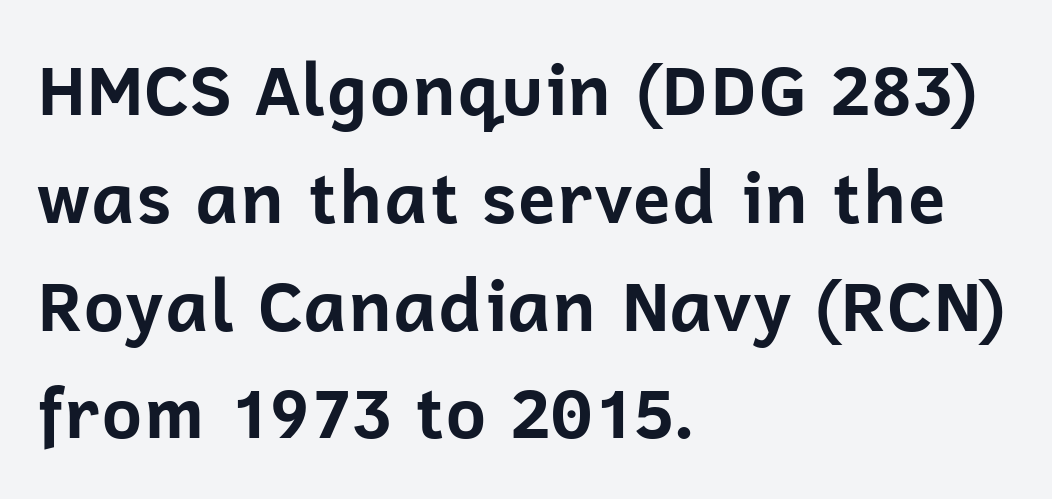
The image shows 70 px bold sans-serif type, upright; set left-aligned, normal line spacing (1.54x), normal letter spacing, not underlined; low stroke contrast and a medium x-height.
